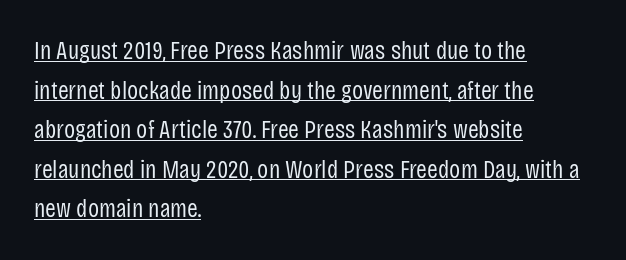
When letters stand straight like this, we call the style roman or upright. The ragged edge is on the right, which tells us the setting is flush left. This block has exactly the height ordinary leading produces. Has an underline been added? It has.
